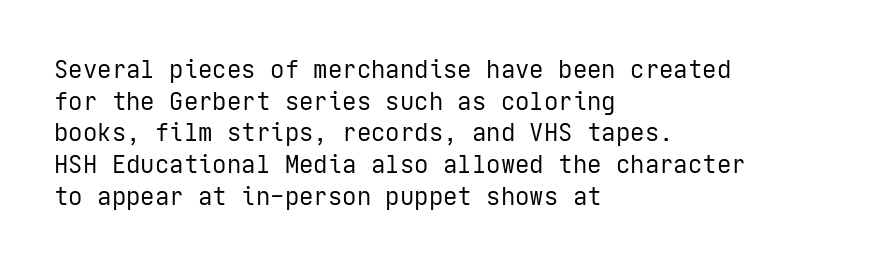
{"italic": "no", "bold": "no", "underline": "no", "align": "left", "line_spacing": "normal", "line_spacing_ratio": 1.32, "letter_spacing": "normal", "letter_spacing_em": 0.0, "glyph_px": 24}
